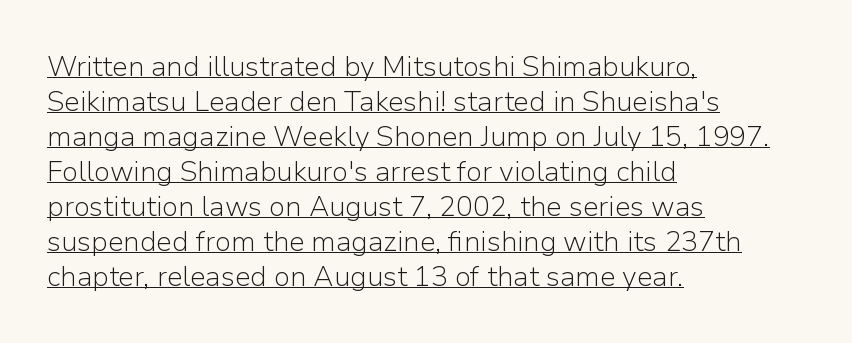
The image shows 28 px light sans-serif type, upright; set left-aligned, normal line spacing (1.25x), normal letter spacing, underlined; low stroke contrast and a medium x-height.
